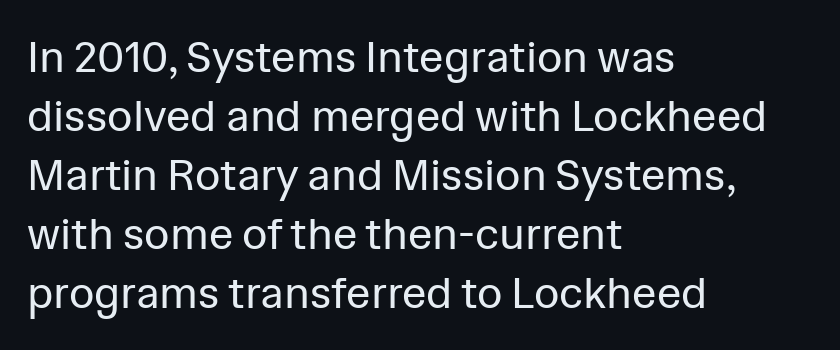
Q: Is the text bold? A: No.
Q: Is the text italic (slanted)? A: No, it is upright.
Q: Is the typeface a serif or a sans-serif typeface? A: Sans-serif.
Q: Is the text underlined? A: No.
Q: How is the paragraph aligned? A: Left-aligned.
Q: Is the spacing between letters normal or unusually wide? A: Normal.
Q: Is the spacing between lines tight, normal or loose? A: Normal.
Q: Width (condensed, normal, or wide)? A: Normal.
Q: Stroke contrast? A: Low.
Q: x-height? A: Medium.
Q: Monospaced? A: No.
